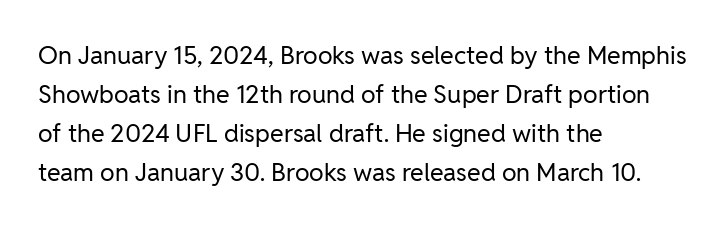
Q: Is the text bold? A: No.
Q: Is the text italic (slanted)? A: No, it is upright.
Q: Is the text underlined? A: No.
Q: How is the paragraph aligned? A: Left-aligned.
Q: Is the spacing between letters normal or unusually wide? A: Normal.
Q: Is the spacing between lines tight, normal or loose? A: Normal.
